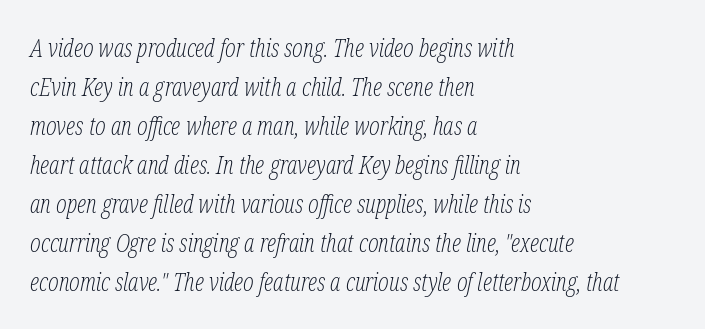
{"italic": "yes", "lean": "right", "slant_degrees": 12, "bold": "no", "underline": "no", "align": "left", "line_spacing": "normal", "line_spacing_ratio": 1.56, "letter_spacing": "normal", "letter_spacing_em": 0.0, "glyph_px": 25}
